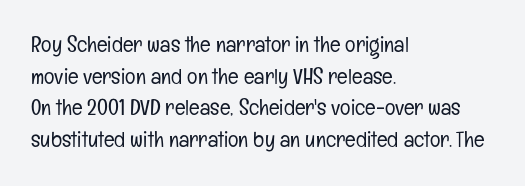
{"italic": "no", "bold": "no", "underline": "no", "align": "left", "line_spacing": "normal", "line_spacing_ratio": 1.44, "letter_spacing": "normal", "letter_spacing_em": 0.0, "glyph_px": 22}
